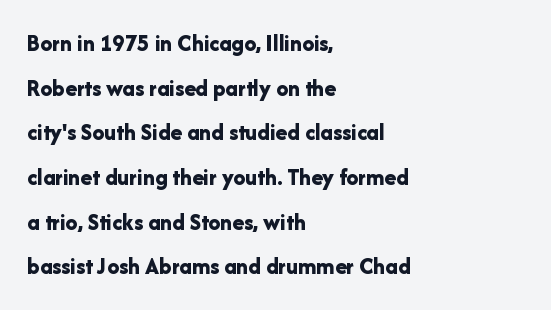
The glyphs have the mass of a bold cut. Nobody touched the tracking dial on this one. Any mark beneath the type? The region is blank. This is roman type, the default non-slanted kind. The rag falls on the right side of this text block.
